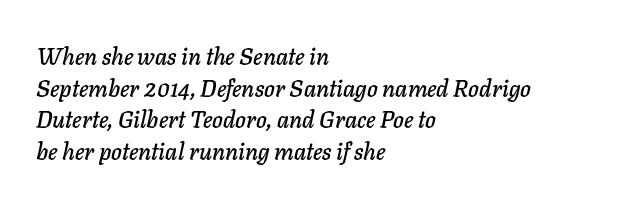
Normally led — the rows are evenly, conventionally spaced. Glyph-to-glyph distance matches everyday printed text. Only glyphs here, with clear space below each row. The rag falls on the right side of this text block.
